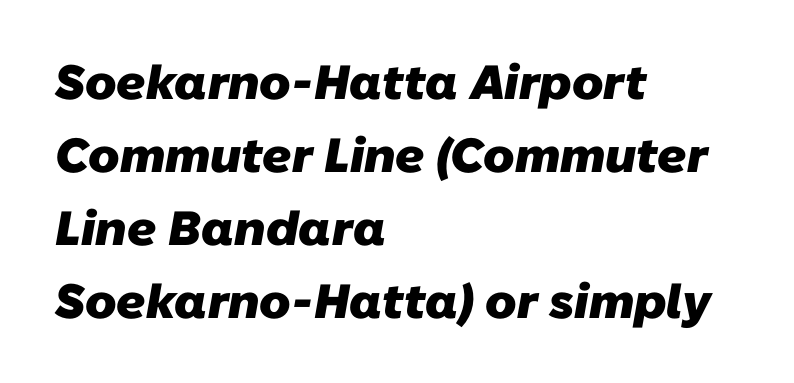
Q: Is the text bold? A: Yes.
Q: Is the typeface a serif or a sans-serif typeface? A: Sans-serif.
Q: Is the text underlined? A: No.
Q: How is the paragraph aligned? A: Left-aligned.
Q: Is the spacing between letters normal or unusually wide? A: Normal.
Q: Is the spacing between lines tight, normal or loose? A: Normal.
Q: Width (condensed, normal, or wide)? A: Normal.
Q: Stroke contrast? A: Low.
Q: x-height? A: Medium.
Q: Monospaced? A: No.
